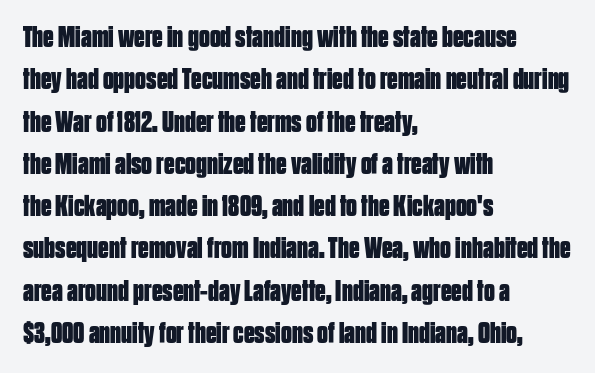
Letterform terminals end flat and unadorned throughout the passage. You could not count columns in this text — the font is proportionally spaced. Compared with typical paragraphs, the rows here are spaced about the same. Words float on clear page, feet unadorned. Posture: vertical. No extra tracking has been applied to these lines.
